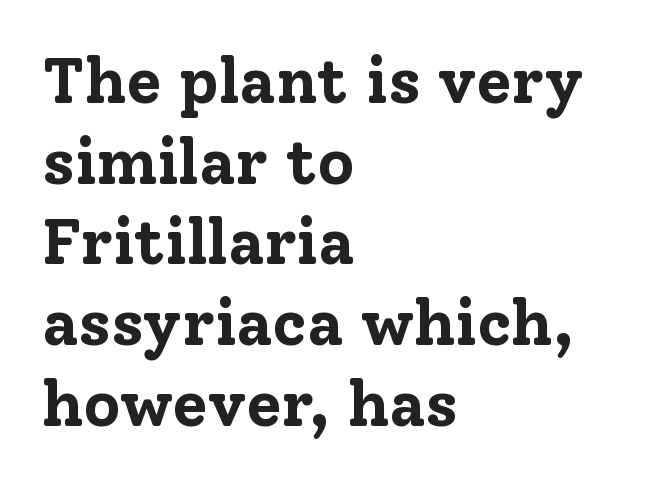
A typesetter would call this leading conventional body-copy spacing. The typography opts for an upright posture over an oblique one. The text was rendered using a seriffed face with decorative stroke endings. Just letters on the line, the space beneath them empty. Chunky letters — that's bold for sure. The letters advance in unequal steps, a hallmark of proportional type.
